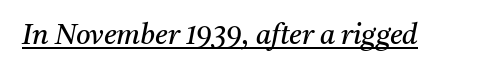
Standard letterfit; no display-style spreading of the glyphs. Stems and bowls with no extra thickness — not bold. Italic? Definitely — the glyphs are oblique. Note: serifs present on the glyphs. A typesetter would call this proportional, since set widths differ per character.
